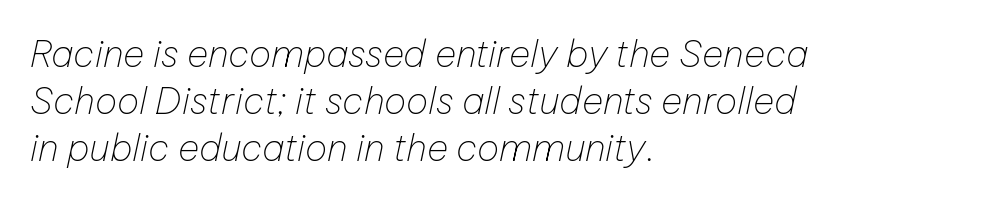
These lines are set flush left with a ragged right edge. Plain, unruled lines of type. Notice how descenders clear the ascenders below comfortably — that's standard leading. Students, note that the glyphs here touch the page at normal intervals. Spacing verdict: proportional, widths tailored to each character. The cut favours lightness, reaching ordinary text weight at its darkest.
